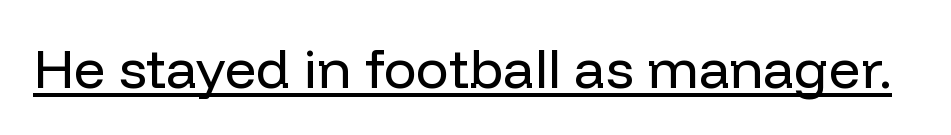
{"serif": "no", "italic": "no", "bold": "no", "weight": "regular", "width": "normal", "stroke_contrast": "low", "x_height": "medium", "monospaced": "no", "underline": "yes", "letter_spacing": "normal", "letter_spacing_em": 0.0, "glyph_px": 55}
